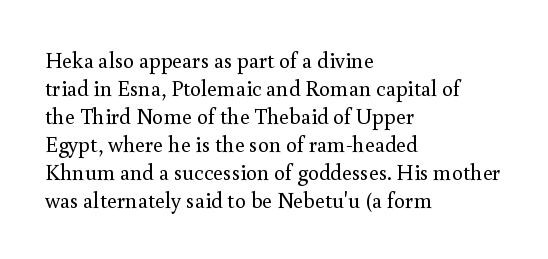
The image shows 22 px text type, upright; set left-aligned, normal line spacing (1.27x), normal letter spacing, not underlined.
